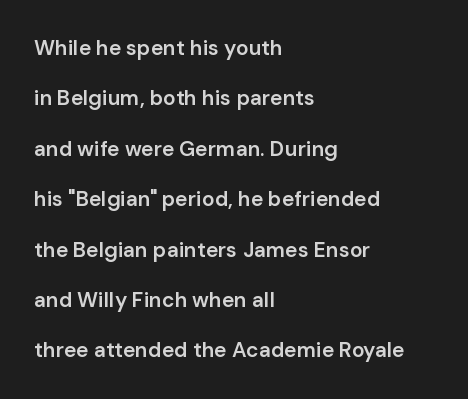
Q: Is the text bold? A: Semi-bold.
Q: Is the text italic (slanted)? A: No, it is upright.
Q: Is the text underlined? A: No.
Q: How is the paragraph aligned? A: Left-aligned.
Q: Is the spacing between letters normal or unusually wide? A: Normal.
Q: Is the spacing between lines tight, normal or loose? A: Loose.
